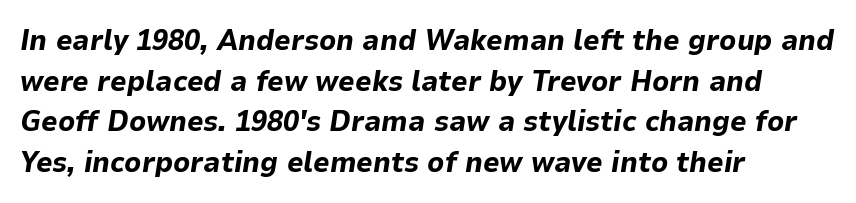
These lines stack with their left ends in a neat column. Regular leading. Is the letter spacing exaggerated? No — it looks like the ordinary default. The glyphs have the mass of a bold cut.
